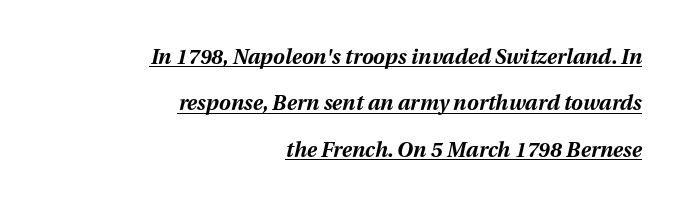
{"italic": "yes", "lean": "right", "slant_degrees": 13, "bold": "yes", "underline": "yes", "align": "right", "line_spacing": "loose", "line_spacing_ratio": 2.21, "letter_spacing": "normal", "letter_spacing_em": 0.0, "glyph_px": 21}
